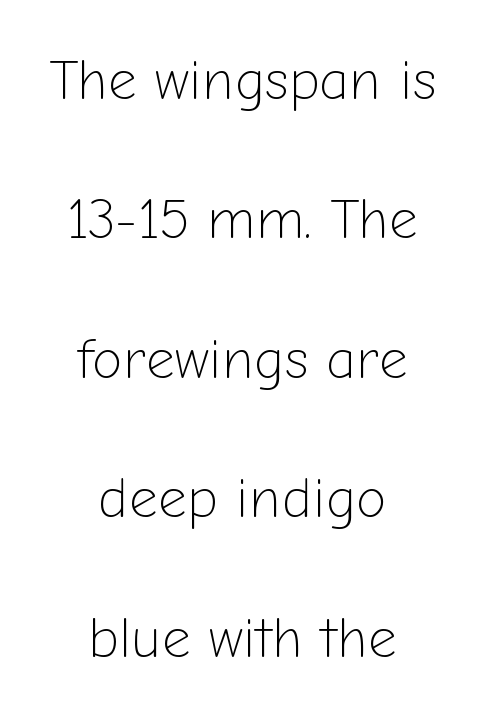
The image shows 56 px light sans-serif type, upright; set centered, loose line spacing (2.49x), normal letter spacing, not underlined; low stroke contrast and a medium x-height.
